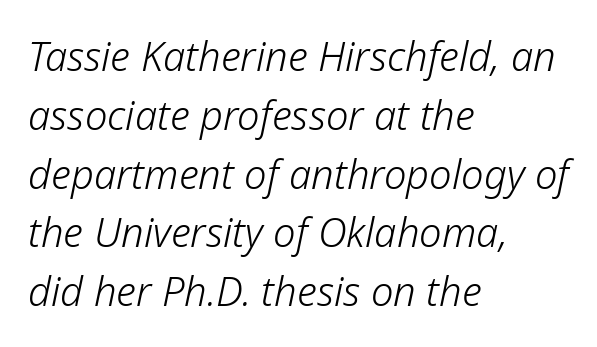
Q: Is the text bold? A: No.
Q: Is the text italic (slanted)? A: Yes, it leans right by about 12 degrees.
Q: Is the text underlined? A: No.
Q: How is the paragraph aligned? A: Left-aligned.
Q: Is the spacing between letters normal or unusually wide? A: Normal.
Q: Is the spacing between lines tight, normal or loose? A: Normal.
Q: Width (condensed, normal, or wide)? A: Normal.
Q: Stroke contrast? A: Low.
Q: x-height? A: Medium.
Q: Monospaced? A: No.
